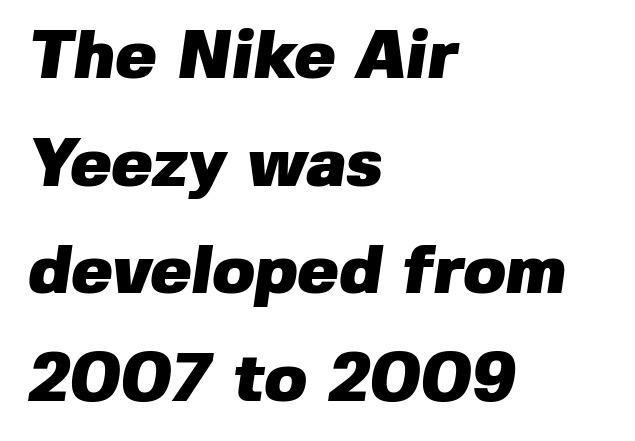
The image shows 69 px heavy sans-serif type; set left-aligned, normal line spacing (1.56x), normal letter spacing, not underlined; low stroke contrast and a medium x-height.
